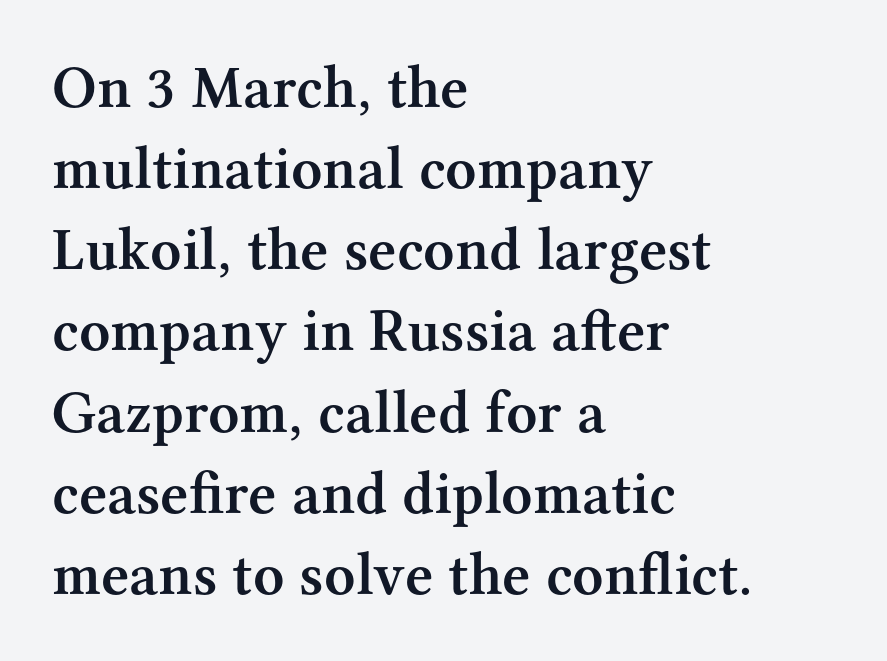
Q: Is the text bold? A: Semi-bold.
Q: Is the text italic (slanted)? A: No, it is upright.
Q: Is the typeface a serif or a sans-serif typeface? A: Serif.
Q: Is the text underlined? A: No.
Q: How is the paragraph aligned? A: Left-aligned.
Q: Is the spacing between letters normal or unusually wide? A: Normal.
Q: Is the spacing between lines tight, normal or loose? A: Normal.
Q: Width (condensed, normal, or wide)? A: Normal.
Q: Stroke contrast? A: Medium.
Q: x-height? A: Medium.
Q: Monospaced? A: No.
